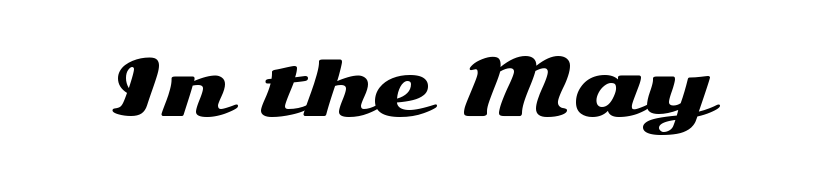
The passage shown is typed in a proportional face where columns would drift. Letters rest on an invisible, unmarked baseline. Classification — sans serif. A typesetter would call this zero additional tracking.
